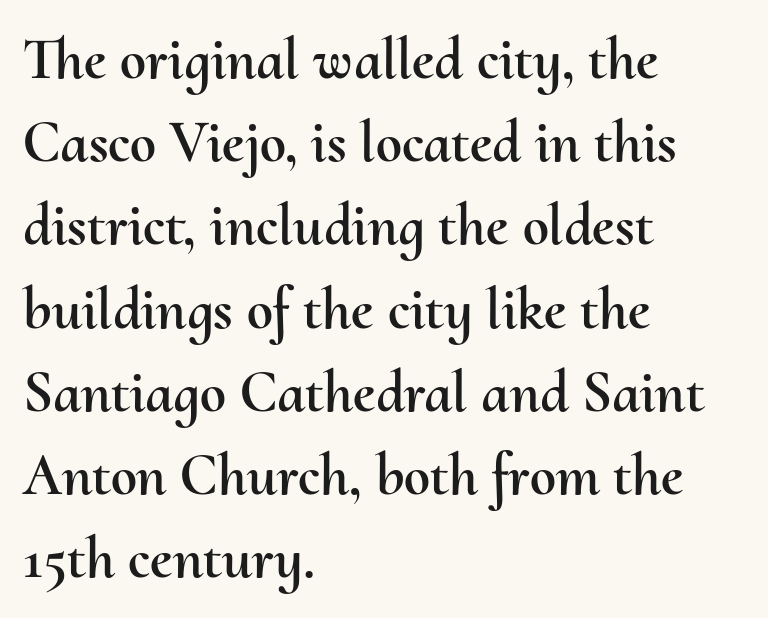
Q: Is the text italic (slanted)? A: No, it is upright.
Q: Is the text underlined? A: No.
Q: How is the paragraph aligned? A: Left-aligned.
Q: Is the spacing between letters normal or unusually wide? A: Normal.
Q: Is the spacing between lines tight, normal or loose? A: Normal.
Q: Width (condensed, normal, or wide)? A: Normal.
Q: Stroke contrast? A: Medium.
Q: x-height? A: Small.
Q: Monospaced? A: No.
